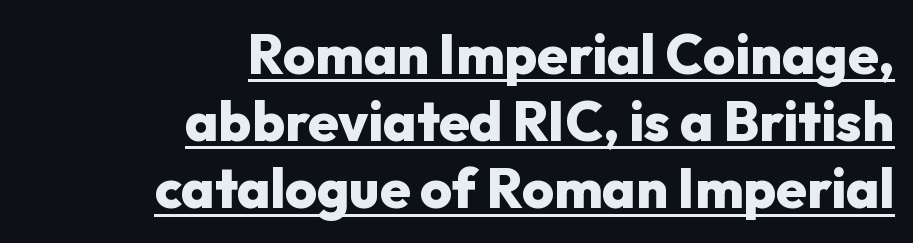
{"serif": "no", "italic": "no", "bold": "yes", "weight": "heavy", "width": "normal", "stroke_contrast": "low", "x_height": "medium", "monospaced": "no", "underline": "yes", "align": "right", "line_spacing_ratio": 1.22, "letter_spacing": "normal", "letter_spacing_em": 0.0, "glyph_px": 55}
